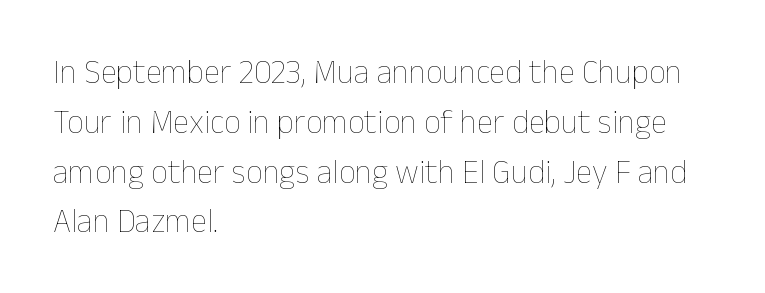
The image shows 33 px thin type, upright; set left-aligned, normal line spacing (1.51x), normal letter spacing, not underlined; low stroke contrast and a medium x-height.
